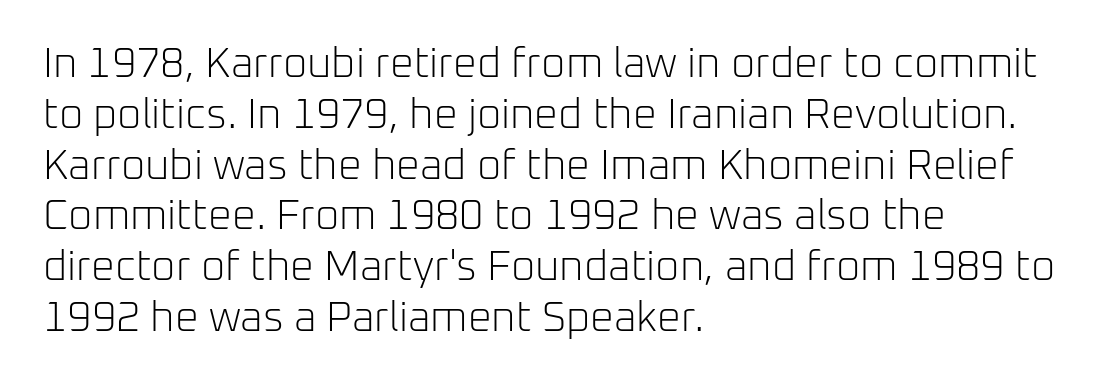
Q: Is the text bold? A: No.
Q: Is the text italic (slanted)? A: No, it is upright.
Q: Is the typeface a serif or a sans-serif typeface? A: Sans-serif.
Q: Is the text underlined? A: No.
Q: How is the paragraph aligned? A: Left-aligned.
Q: Is the spacing between letters normal or unusually wide? A: Normal.
Q: Width (condensed, normal, or wide)? A: Normal.
Q: Stroke contrast? A: Low.
Q: x-height? A: Medium.
Q: Monospaced? A: No.
